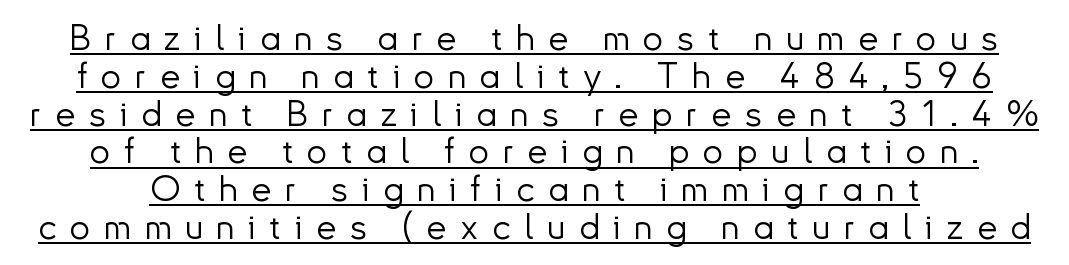
Q: Is the text bold? A: No.
Q: Is the text italic (slanted)? A: No, it is upright.
Q: Is the typeface a serif or a sans-serif typeface? A: Sans-serif.
Q: Is the text underlined? A: Yes.
Q: Is the spacing between letters normal or unusually wide? A: Unusually wide.
Q: Is the spacing between lines tight, normal or loose? A: Tight.
Q: Width (condensed, normal, or wide)? A: Normal.
Q: Stroke contrast? A: Low.
Q: x-height? A: Small.
Q: Monospaced? A: No.
